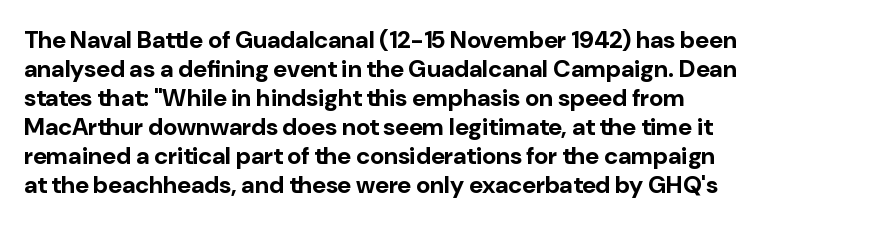
Bold? Absolutely — the strokes are thick and heavy. These lines are set flush left with a ragged right edge. Each row of text sits above clean, open space. There is no visible air inserted between adjacent glyphs. The type sits square on the baseline with zero lean.
